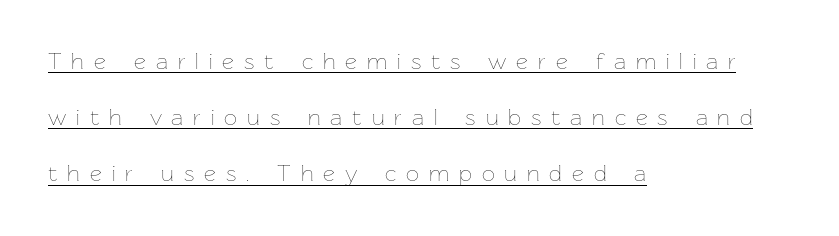
Q: Is the text bold? A: No.
Q: Is the text italic (slanted)? A: No, it is upright.
Q: Is the text underlined? A: Yes.
Q: How is the paragraph aligned? A: Left-aligned.
Q: Is the spacing between letters normal or unusually wide? A: Unusually wide.
Q: Is the spacing between lines tight, normal or loose? A: Loose.
